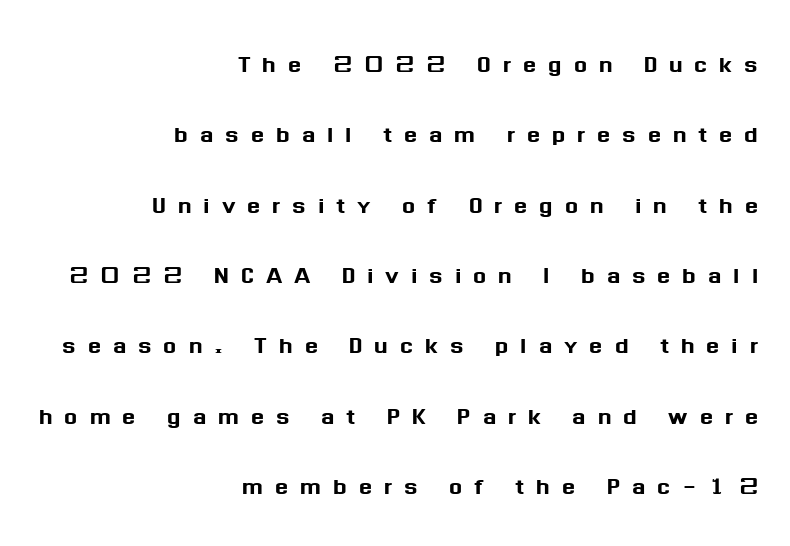
The image shows 31 px sans-serif type, upright; set right-aligned, loose line spacing (2.27x), unusually wide letter spacing (+0.38 em), not underlined; medium stroke contrast and a medium x-height.
